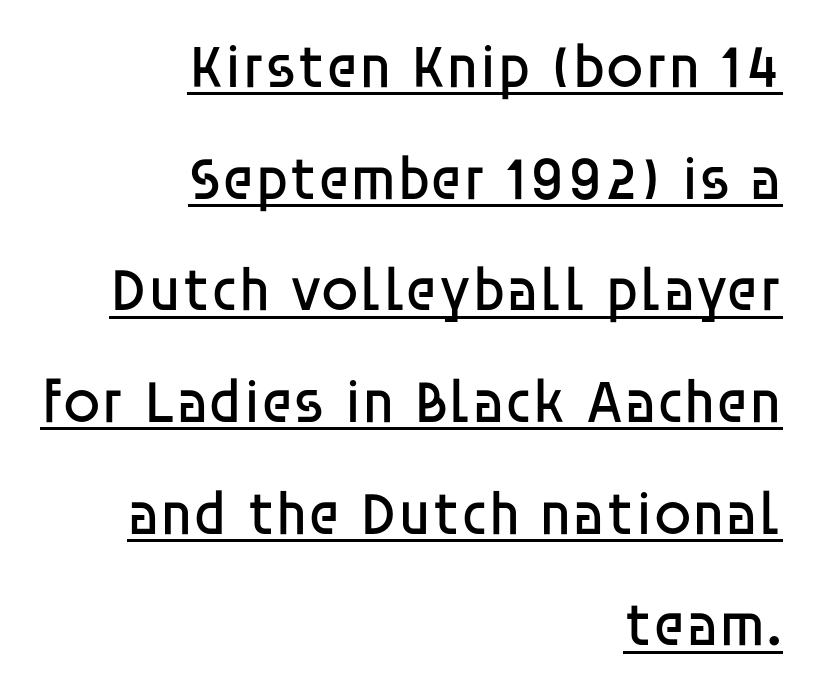
The image shows 61 px regular-weight sans-serif type, upright; set right-aligned, line spacing 1.83x, normal letter spacing, underlined; low stroke contrast and a large x-height.
